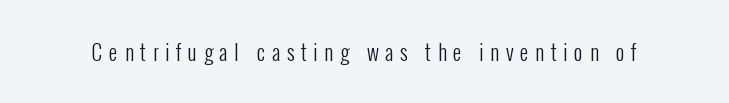
The image shows 21 px text type, upright; set unusually wide letter spacing (+0.32 em), not underlined.
